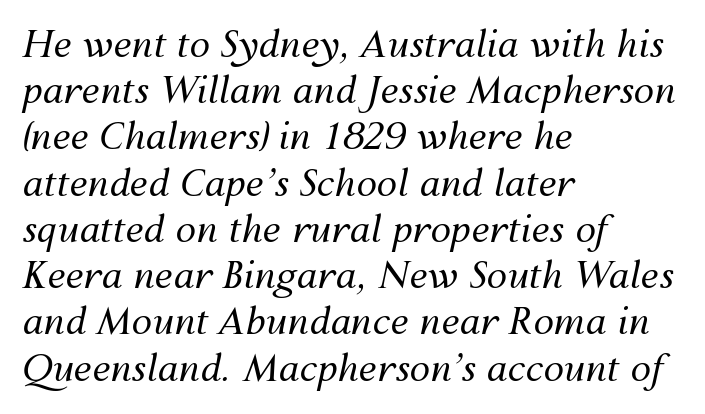
The image shows 37 px regular-weight type, italic (leaning right); set left-aligned, normal line spacing (1.25x), normal letter spacing, not underlined; medium stroke contrast and a medium x-height.
